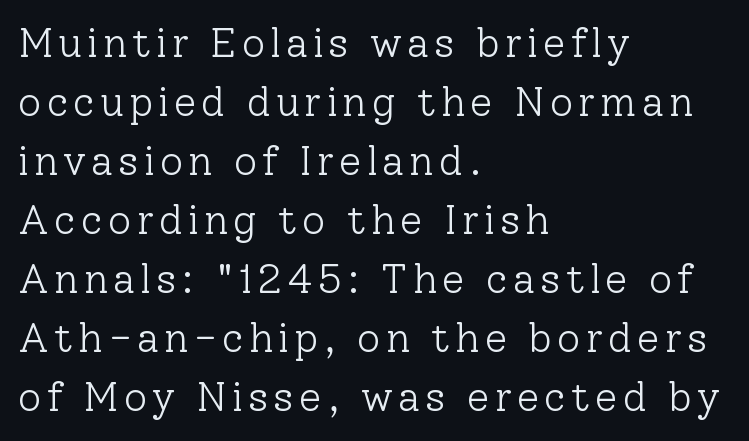
{"serif": "yes", "italic": "no", "bold": "no", "weight": "light", "width": "normal", "stroke_contrast": "low", "x_height": "medium", "monospaced": "no", "underline": "no", "align": "left", "line_spacing": "normal", "line_spacing_ratio": 1.44, "glyph_px": 41}
